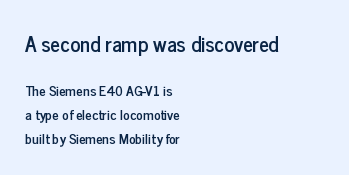
Nothing unusual about the tracking: characters are spaced as the font intends. Compare the two chunks: the upper has the greater cap height. Underlining? Definitely not there. Italic: no, the glyphs are upright roman.
